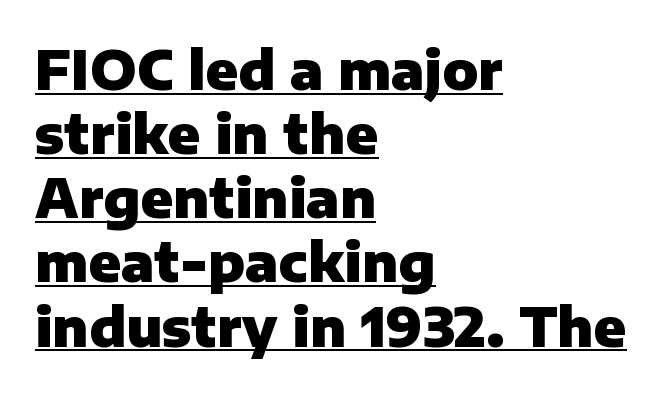
The image shows 53 px heavy sans-serif type, upright; set left-aligned, line spacing 1.21x, normal letter spacing, underlined; low stroke contrast and a medium x-height.
